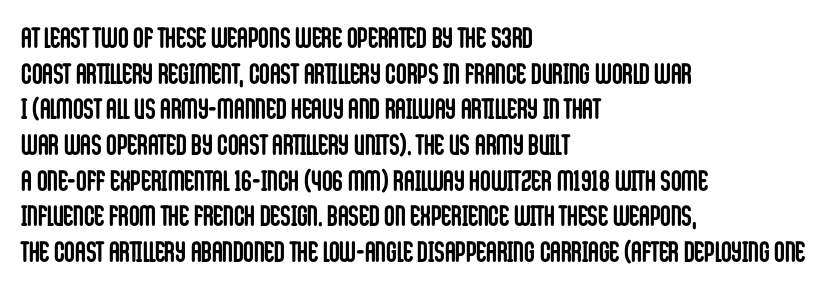
Q: Is the text bold? A: Yes.
Q: Is the text italic (slanted)? A: No, it is upright.
Q: Is the typeface a serif or a sans-serif typeface? A: Sans-serif.
Q: Is the text underlined? A: No.
Q: How is the paragraph aligned? A: Left-aligned.
Q: Is the spacing between letters normal or unusually wide? A: Normal.
Q: Width (condensed, normal, or wide)? A: Condensed.
Q: Stroke contrast? A: Low.
Q: x-height? A: Large.
Q: Monospaced? A: No.
